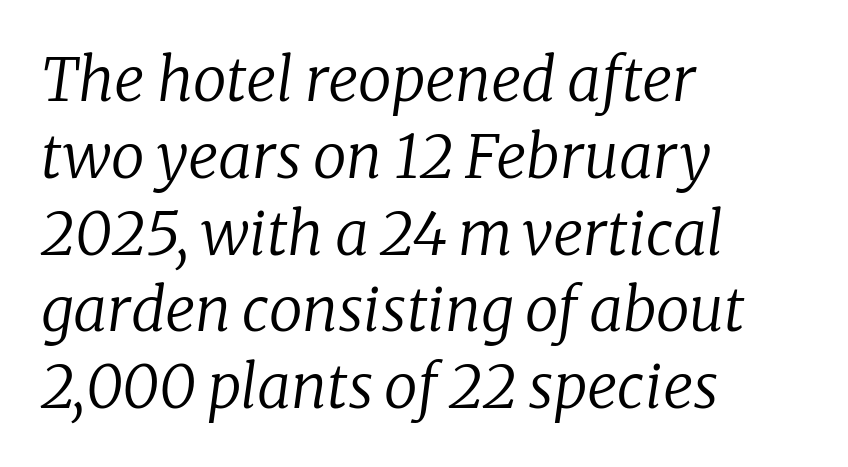
The image shows 60 px regular-weight serif type, italic (leaning right); set left-aligned, normal line spacing (1.28x), normal letter spacing, not underlined; low stroke contrast and a medium x-height.
